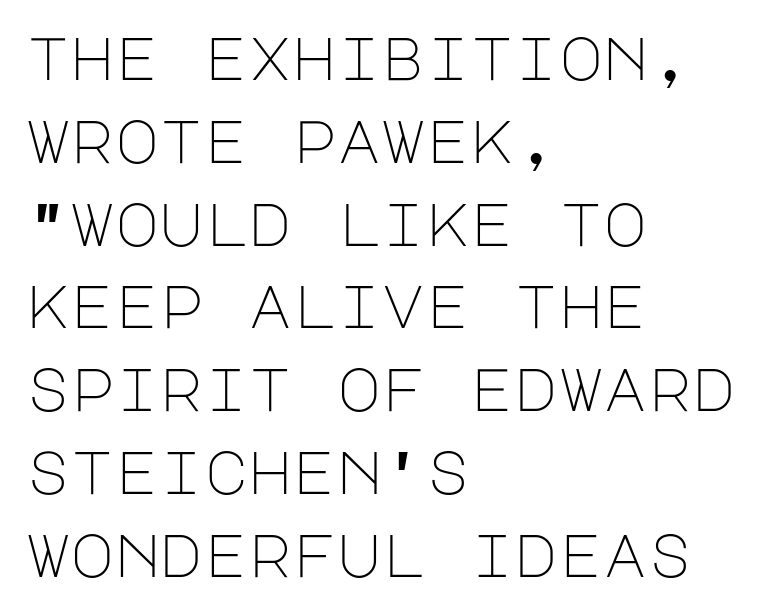
Q: Is the text bold? A: No.
Q: Is the text italic (slanted)? A: No, it is upright.
Q: Is the typeface a serif or a sans-serif typeface? A: Sans-serif.
Q: Is the text underlined? A: No.
Q: How is the paragraph aligned? A: Left-aligned.
Q: Is the spacing between letters normal or unusually wide? A: Normal.
Q: Is the spacing between lines tight, normal or loose? A: Normal.
Q: Width (condensed, normal, or wide)? A: Normal.
Q: Stroke contrast? A: Low.
Q: x-height? A: Large.
